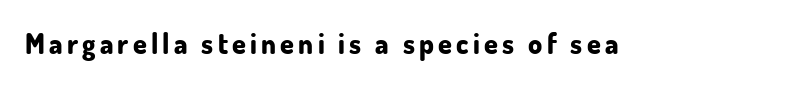
The image shows 28 px bold sans-serif type, upright; set not underlined; low stroke contrast and a small x-height.
